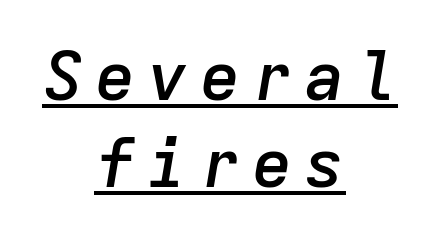
{"italic": "yes", "lean": "right", "slant_degrees": 9, "bold": "semi", "weight": "semibold", "width": "normal", "stroke_contrast": "low", "x_height": "medium", "monospaced": "yes", "underline": "yes", "align": "center", "line_spacing": "normal", "line_spacing_ratio": 1.28, "glyph_px": 68}
